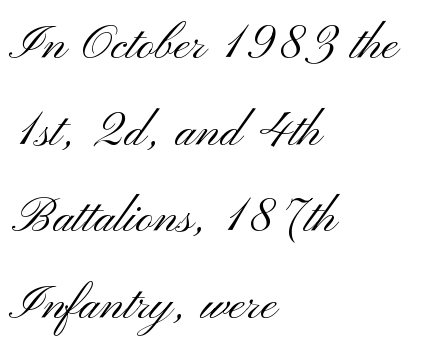
Looks like regular typesetting: each glyph gets only the width it needs. Is the letter spacing exaggerated? No — it looks like the ordinary default. The typesetting does not lean heavy: it is not bold. I'd call this a sans setting — the letters go barefoot.
